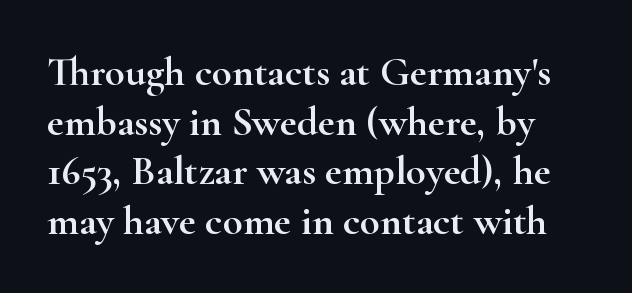
{"serif": "yes", "italic": "no", "width": "wide", "stroke_contrast": "high", "x_height": "small", "monospaced": "no", "underline": "no", "line_spacing_ratio": 1.21, "letter_spacing": "normal", "letter_spacing_em": 0.0, "glyph_px": 41}
